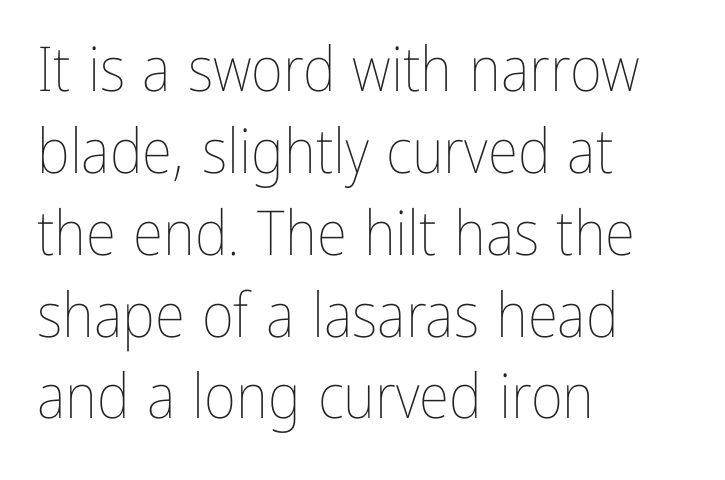
The line-height multiplier appears to be the usual default. The glyphs are unaccompanied by any horizontal stroke below them. Observe the ordinary spacing: letters are neighbours, not strangers. Is the type heavy? It reads as light-to-regular instead. Note the varied advance widths — an 'i' is clearly narrower than an 'm'. In terms of posture, this sample is upright.
